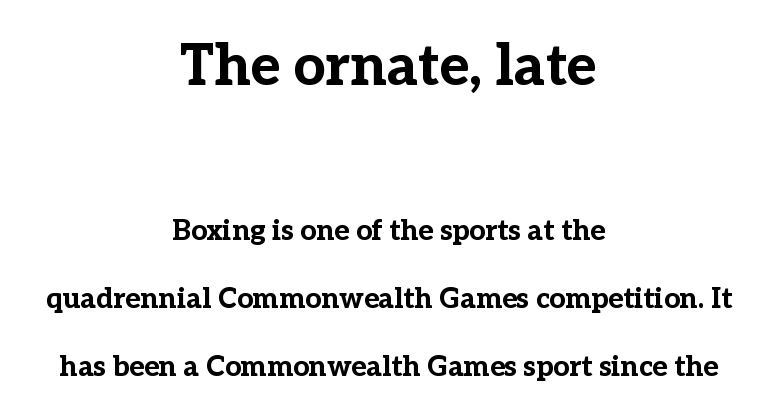
The image shows 56 px bold serif type, upright; set centered, loose line spacing (2.42x), normal letter spacing, not underlined; the first (top) block is 2.0x larger; low stroke contrast and a medium x-height.
